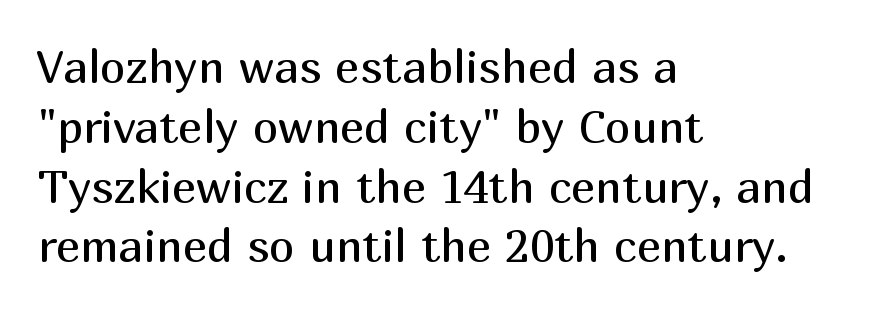
Descender tails drop into unmarked territory. Regular leading. A typesetter would call this proportional, since set widths differ per character. These lines are composed in type without serifs. Unlike italic type, these characters show no tilt at all.
